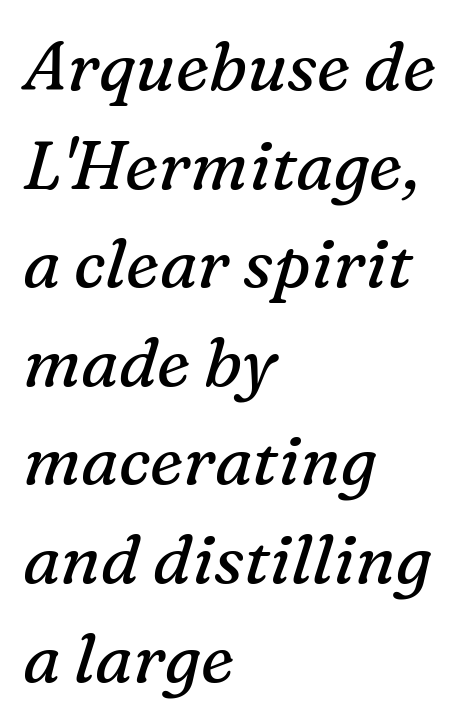
The image shows 68 px regular-weight serif type, italic (leaning right); set left-aligned, normal line spacing (1.45x), normal letter spacing, not underlined; medium stroke contrast and a medium x-height.
